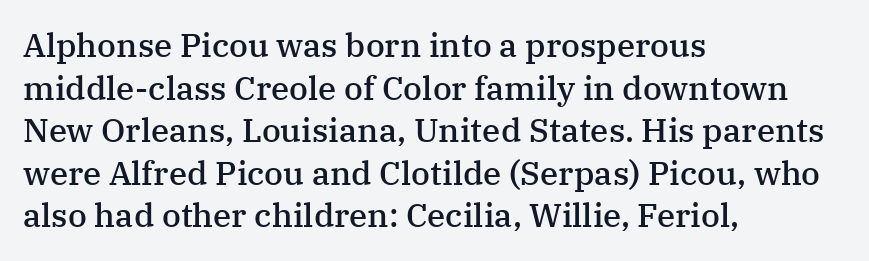
Q: Is the text bold? A: Semi-bold.
Q: Is the text italic (slanted)? A: No, it is upright.
Q: Is the typeface a serif or a sans-serif typeface? A: Serif.
Q: Is the text underlined? A: No.
Q: How is the paragraph aligned? A: Left-aligned.
Q: Is the spacing between letters normal or unusually wide? A: Normal.
Q: Is the spacing between lines tight, normal or loose? A: Normal.
Q: Width (condensed, normal, or wide)? A: Normal.
Q: Stroke contrast? A: Medium.
Q: x-height? A: Medium.
Q: Monospaced? A: No.
